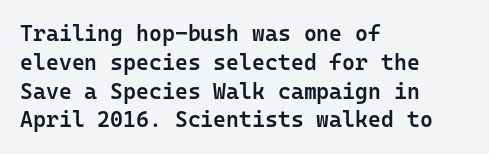
{"italic": "no", "bold": "semi", "underline": "no", "align": "left", "line_spacing": "normal", "line_spacing_ratio": 1.31, "letter_spacing": "normal", "letter_spacing_em": 0.0, "glyph_px": 22}
